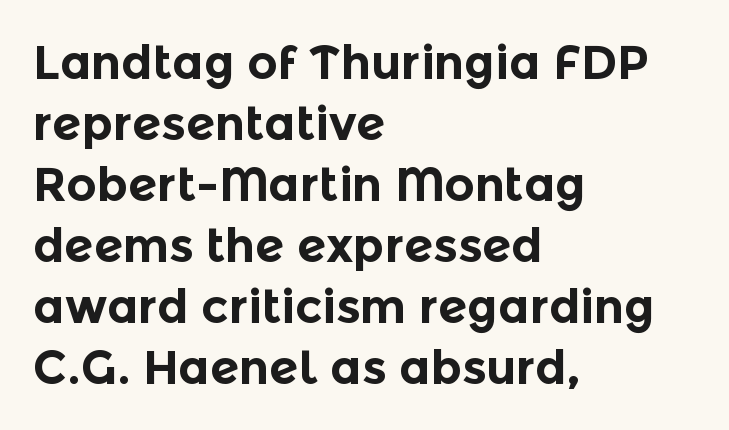
{"serif": "no", "italic": "no", "bold": "yes", "weight": "bold", "width": "normal", "x_height": "medium", "monospaced": "no", "underline": "no", "align": "left", "line_spacing": "normal", "line_spacing_ratio": 1.3, "letter_spacing": "normal", "letter_spacing_em": 0.0, "glyph_px": 47}
